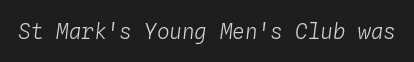
Stems and bowls with no extra thickness — not bold. The space directly below the letters is spotless. When letters slant like this, we call the style italic. Is the letter spacing exaggerated? No — it looks like the ordinary default.
